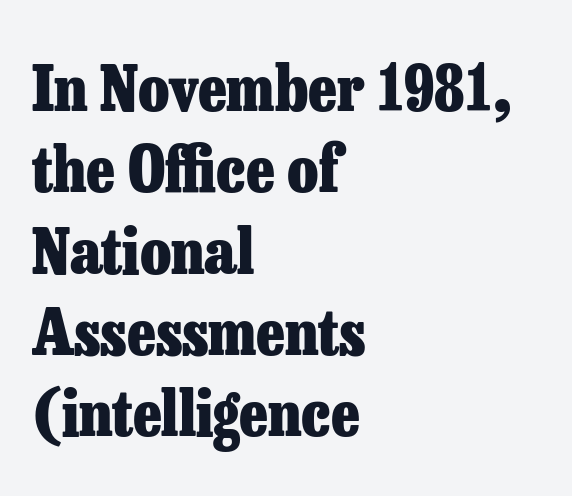
Q: Is the text bold? A: Yes.
Q: Is the text italic (slanted)? A: No, it is upright.
Q: Is the typeface a serif or a sans-serif typeface? A: Serif.
Q: Is the text underlined? A: No.
Q: How is the paragraph aligned? A: Left-aligned.
Q: Is the spacing between letters normal or unusually wide? A: Normal.
Q: Is the spacing between lines tight, normal or loose? A: Normal.
Q: Width (condensed, normal, or wide)? A: Normal.
Q: Stroke contrast? A: Low.
Q: x-height? A: Medium.
Q: Monospaced? A: No.
